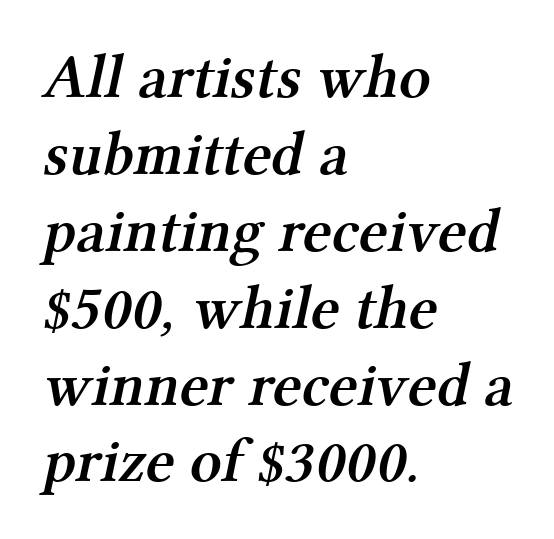
{"serif": "yes", "bold": "semi", "weight": "semibold", "width": "normal", "stroke_contrast": "medium", "x_height": "medium", "monospaced": "no", "underline": "no", "align": "left", "line_spacing_ratio": 1.24, "letter_spacing": "normal", "letter_spacing_em": 0.0, "glyph_px": 62}
